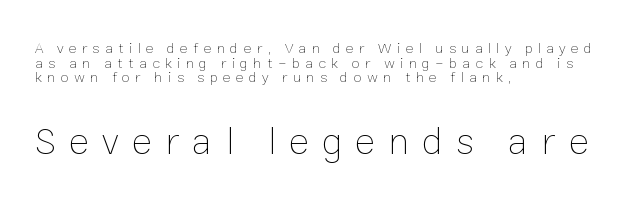
The compositor pushed each line to the left boundary. Someone cranked the tracking dial way up on this one. This sample has the flowing, uneven cadence of proportional lettering. No heavy texture on the line: the type isn't bold. Typesetter's note — lower block bumped up in size, upper block left smaller.
